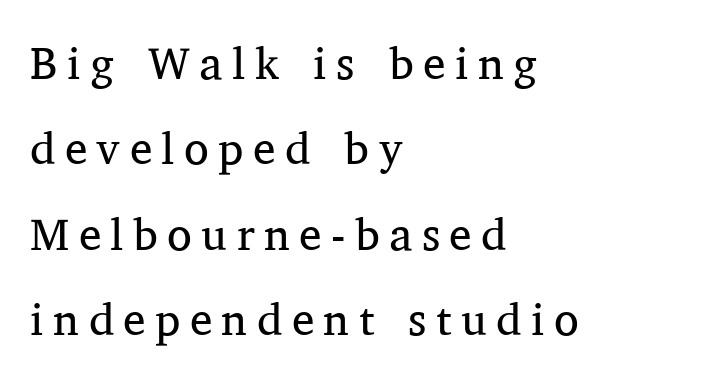
The zone under the glyphs is completely vacant. Reading down the column, the eye jumps a long way to each next line. Old-style or modern, the face here clearly has serifs. The letters are spread apart with noticeably loose tracking. Weight class: somewhere from thin through regular. Quick note: not italic, upright.
